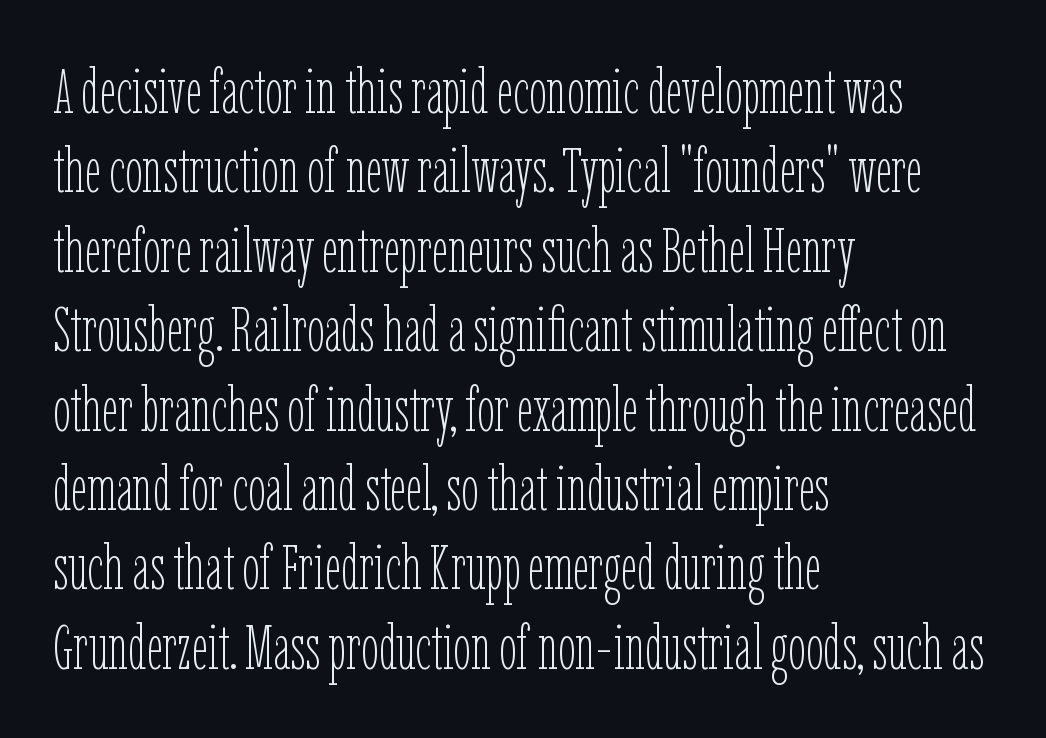
{"italic": "no", "bold": "no", "weight": "thin", "width": "condensed", "stroke_contrast": "low", "x_height": "medium", "monospaced": "no", "underline": "no", "align": "left", "line_spacing": "normal", "line_spacing_ratio": 1.26, "letter_spacing": "normal", "letter_spacing_em": 0.0, "glyph_px": 63}
